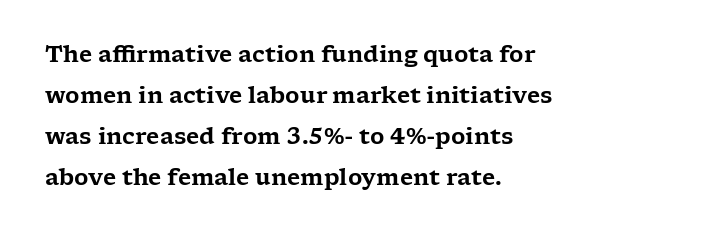
The image shows 22 px text type, upright; set left-aligned, line spacing 1.86x, normal letter spacing, not underlined.
